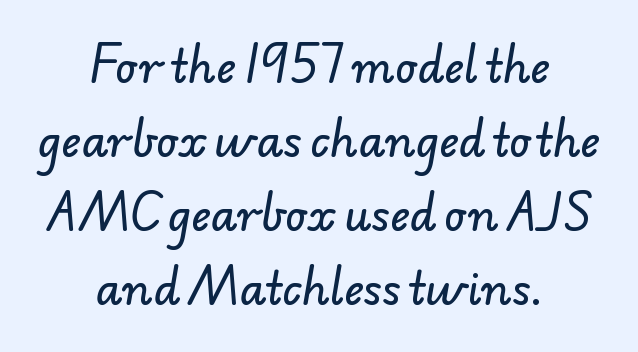
{"serif": "no", "width": "normal", "stroke_contrast": "low", "x_height": "small", "monospaced": "no", "underline": "no", "align": "center", "line_spacing_ratio": 1.72, "letter_spacing": "normal", "letter_spacing_em": 0.0, "glyph_px": 43}
